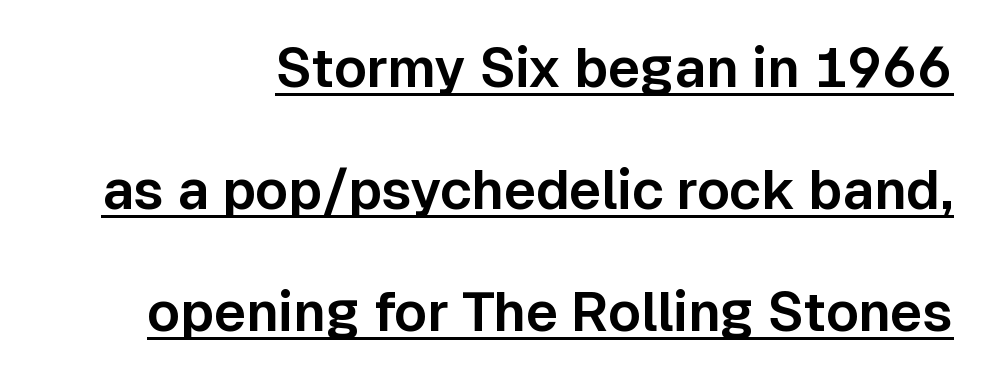
Letter spacing: default. Do the letters lean? They stand straight. Somebody hit Ctrl+U on this one — the words are underlined. Compared with typical paragraphs, the rows here are farther apart.
